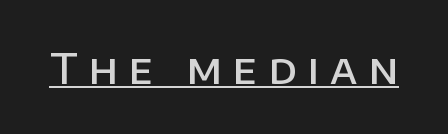
{"serif": "no", "italic": "no", "bold": "semi", "weight": "semibold", "width": "normal", "stroke_contrast": "low", "x_height": "large", "monospaced": "no", "underline": "yes", "letter_spacing": "wide", "letter_spacing_em": 0.26, "glyph_px": 42}
